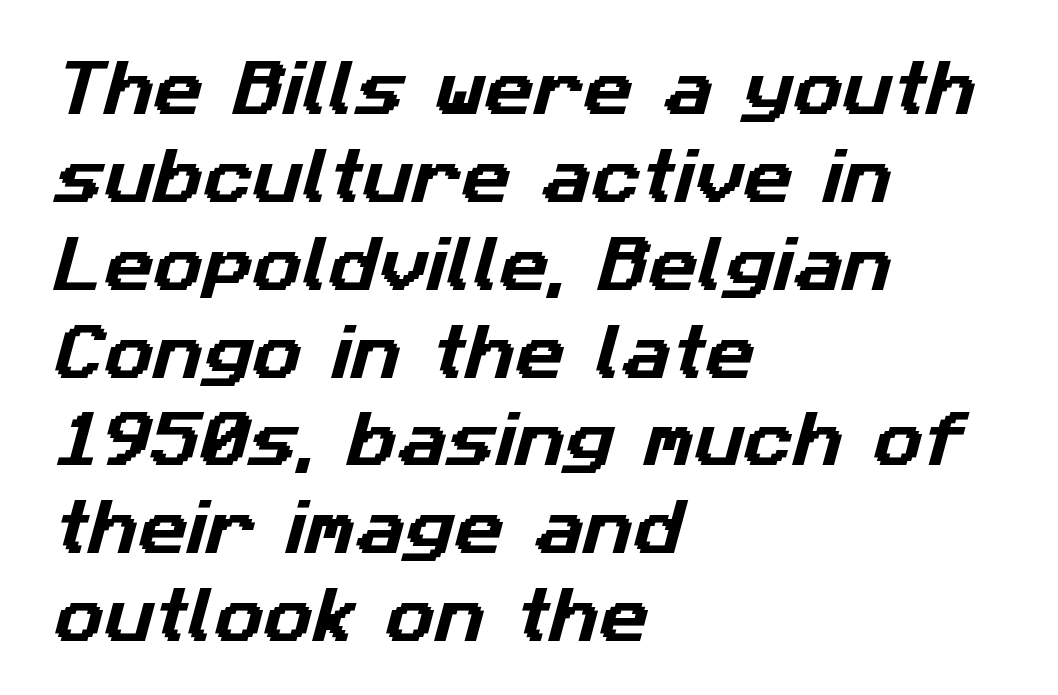
A typesetter would label this face a sans. Unmarked baselines from the first word to the last. The rendering anchors every line to the left-hand side. A typesetter would call this zero additional tracking.
